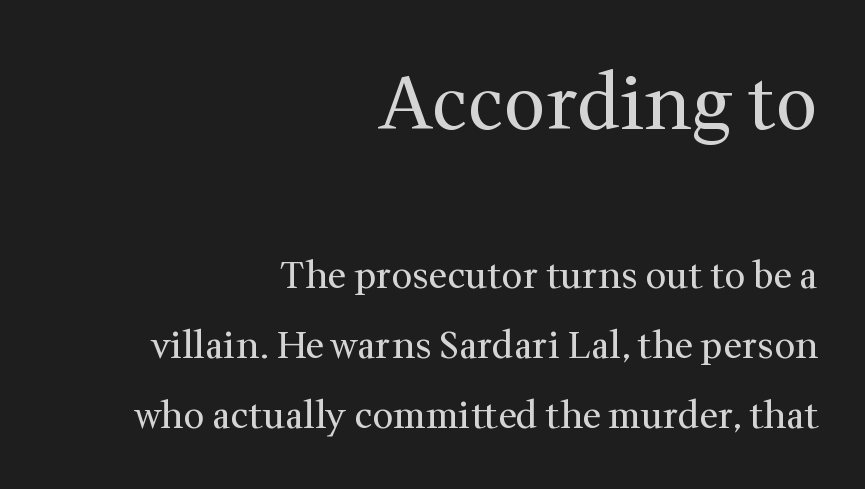
Which chunk is bigger? The first one — the top block dwarfs the bottom. Weight class: somewhere from thin through regular. Leading is clearly above the norm, producing a sparse column. All the whitespace from short lines collects on the left. Words float on clear page, feet unadorned.
